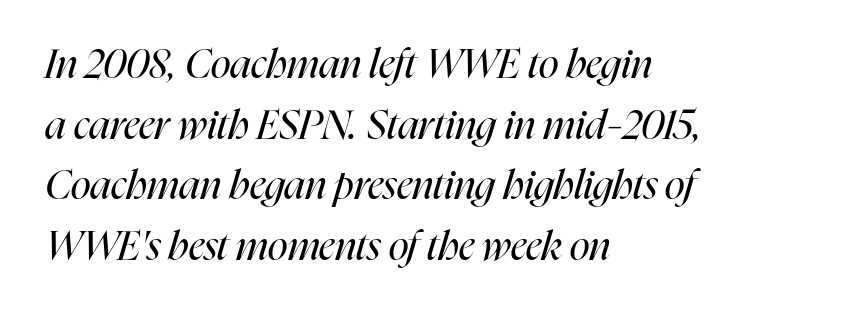
Q: Is the text bold? A: No.
Q: Is the text italic (slanted)? A: Yes, it leans right by about 16 degrees.
Q: Is the text underlined? A: No.
Q: How is the paragraph aligned? A: Left-aligned.
Q: Is the spacing between letters normal or unusually wide? A: Normal.
Q: Is the spacing between lines tight, normal or loose? A: Normal.
Q: Width (condensed, normal, or wide)? A: Condensed.
Q: Stroke contrast? A: High.
Q: x-height? A: Medium.
Q: Monospaced? A: No.
